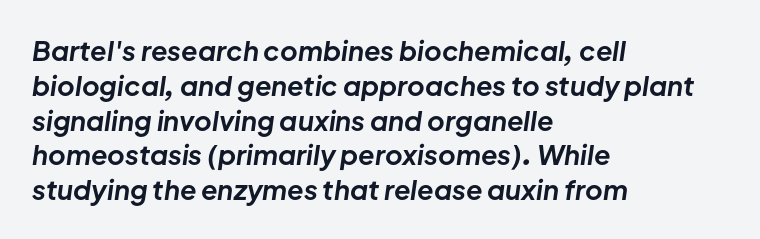
Q: Is the text bold? A: Yes.
Q: Is the text italic (slanted)? A: Yes, it leans right by about 8 degrees.
Q: Is the text underlined? A: No.
Q: How is the paragraph aligned? A: Left-aligned.
Q: Is the spacing between letters normal or unusually wide? A: Normal.
Q: Is the spacing between lines tight, normal or loose? A: Normal.
